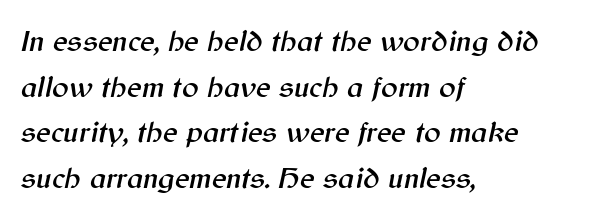
{"italic": "yes", "lean": "right", "slant_degrees": 12, "width": "normal", "stroke_contrast": "medium", "x_height": "medium", "monospaced": "no", "underline": "no", "align": "left", "line_spacing": "normal", "line_spacing_ratio": 1.47, "letter_spacing": "normal", "letter_spacing_em": 0.0, "glyph_px": 31}
